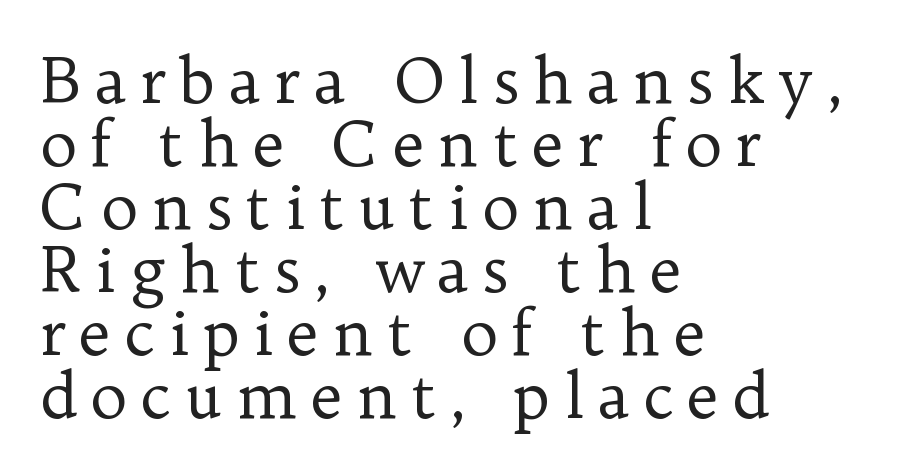
{"serif": "yes", "italic": "no", "bold": "no", "weight": "regular", "width": "normal", "stroke_contrast": "low", "x_height": "medium", "monospaced": "no", "underline": "no", "align": "left", "line_spacing": "tight", "line_spacing_ratio": 1.0, "letter_spacing": "wide", "letter_spacing_em": 0.21, "glyph_px": 63}
